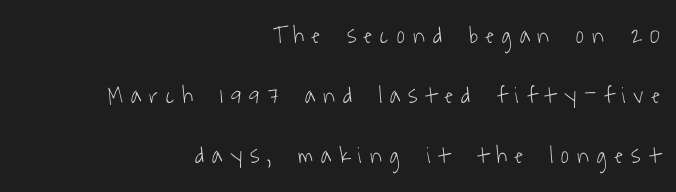
Q: Is the text bold? A: No.
Q: Is the text underlined? A: No.
Q: How is the paragraph aligned? A: Right-aligned.
Q: Is the spacing between letters normal or unusually wide? A: Unusually wide.
Q: Is the spacing between lines tight, normal or loose? A: Loose.
